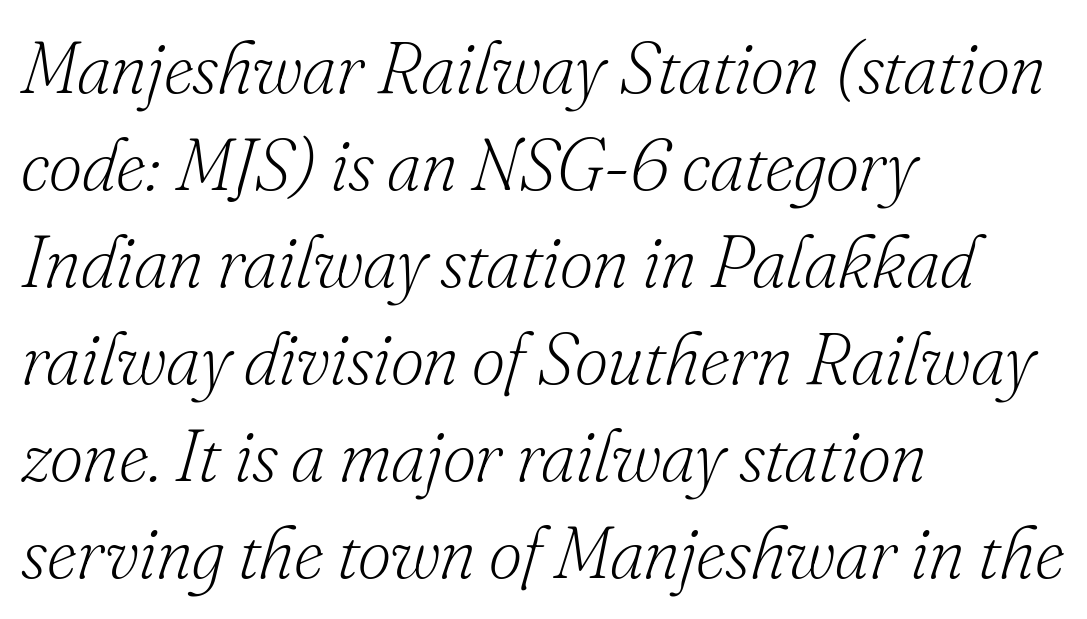
{"serif": "yes", "italic": "yes", "lean": "right", "slant_degrees": 16, "bold": "no", "weight": "light", "width": "normal", "stroke_contrast": "low", "x_height": "small", "monospaced": "no", "underline": "no", "align": "left", "line_spacing": "normal", "line_spacing_ratio": 1.33, "letter_spacing": "normal", "letter_spacing_em": 0.0, "glyph_px": 73}
